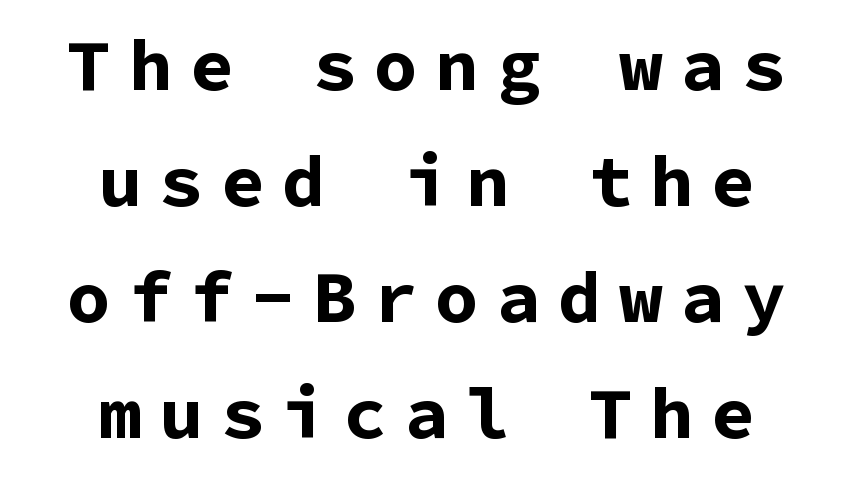
Q: Is the text bold? A: Yes.
Q: Is the text italic (slanted)? A: No, it is upright.
Q: Is the typeface a serif or a sans-serif typeface? A: Sans-serif.
Q: Is the text underlined? A: No.
Q: How is the paragraph aligned? A: Centered.
Q: Is the spacing between letters normal or unusually wide? A: Unusually wide.
Q: Is the spacing between lines tight, normal or loose? A: Normal.
Q: Width (condensed, normal, or wide)? A: Normal.
Q: Stroke contrast? A: Low.
Q: x-height? A: Medium.
Q: Monospaced? A: Yes.
